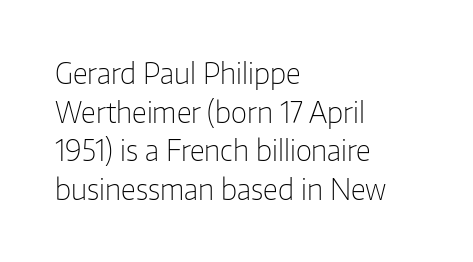
Normally led — the rows are evenly, conventionally spaced. The rendering uses natural spacing where letterforms have individual widths. The cut favours lightness, reaching ordinary text weight at its darkest. The font family rendered here belongs to the sans-serif group.
